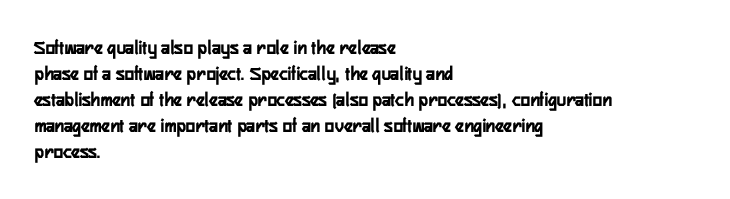
The letterforms sit shoulder to shoulder at normal distance. The lines in this sample share a left origin and differ only in where they stop. Lines of text with bare space underneath. This sample keeps an unexceptional amount of space between lines. Upright lettering throughout.
